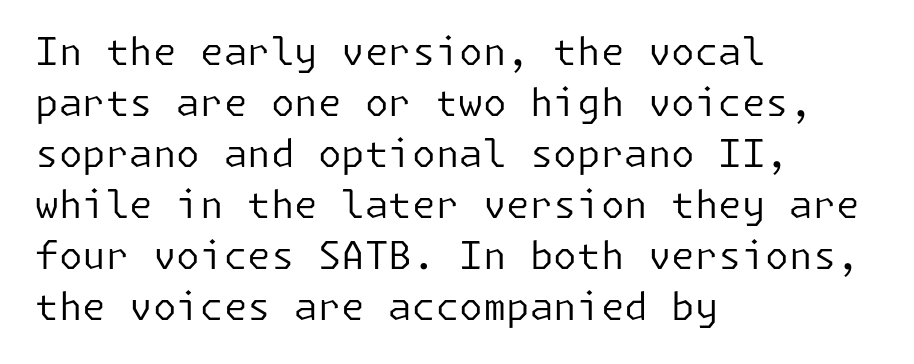
The image shows 38 px regular-weight sans-serif type, upright; set left-aligned, normal line spacing (1.34x), normal letter spacing, not underlined; low stroke contrast and a medium x-height.
